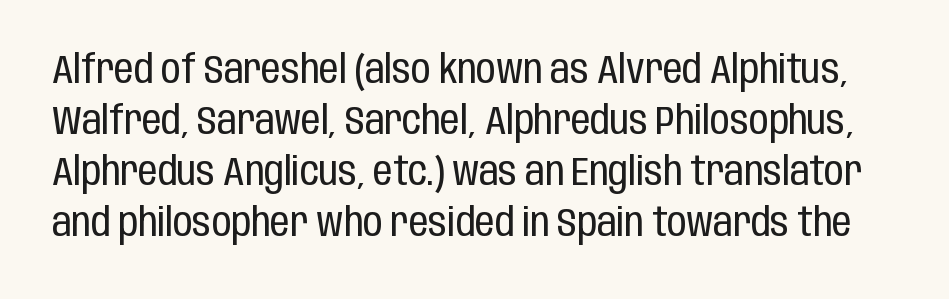
Does the lettering tilt? It doesn't — this is upright. Stroke terminals: plain, sans-serif. Plain, unruled lines of type. These lines are rendered in a variable-pitch font. Characters follow at the spacing the type designer built in.
